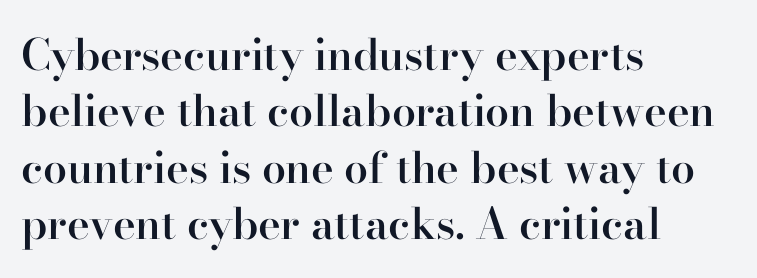
{"serif": "yes", "italic": "no", "bold": "semi", "weight": "semibold", "width": "normal", "stroke_contrast": "high", "x_height": "small", "monospaced": "no", "underline": "no", "align": "left", "line_spacing": "normal", "line_spacing_ratio": 1.31, "letter_spacing": "normal", "letter_spacing_em": 0.0, "glyph_px": 43}
